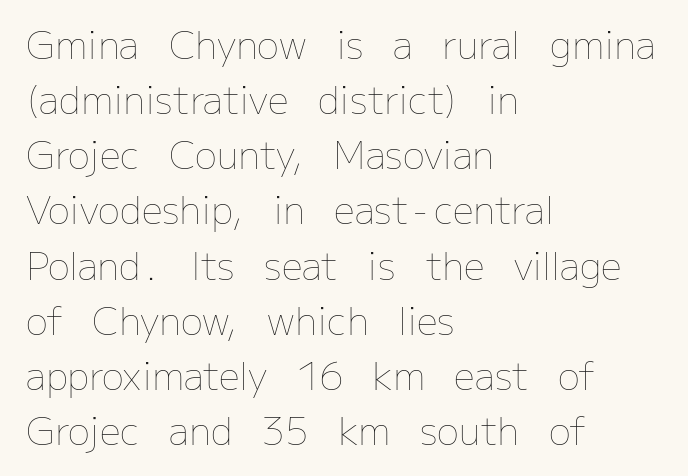
Left-aligned paragraph, ragged on the right. Clear beneath every line of the passage. The passage shown stacks its lines at a standard gap. Spacing verdict: proportional, widths tailored to each character. Characters follow at the spacing the type designer built in.
